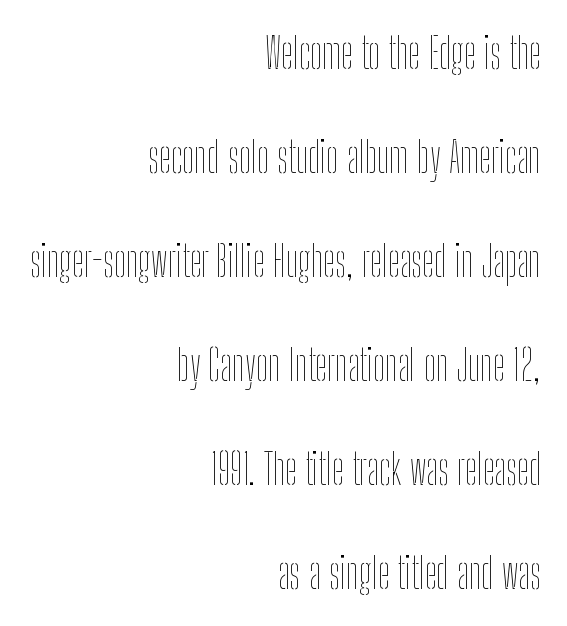
The image shows 43 px thin, condensed type, upright; set right-aligned, loose line spacing (2.42x), normal letter spacing, not underlined; low stroke contrast and a medium x-height.
